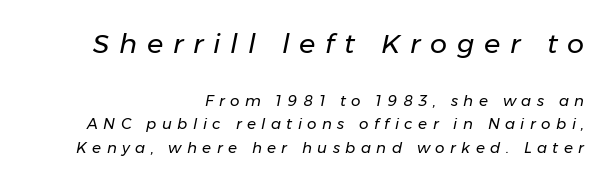
{"italic": "yes", "lean": "right", "slant_degrees": 11, "bold": "no", "underline": "no", "align": "right", "line_spacing": "normal", "line_spacing_ratio": 1.59, "letter_spacing": "wide", "letter_spacing_em": 0.36, "larger_block": "first", "size_ratio": 1.8, "glyph_px": 27}
